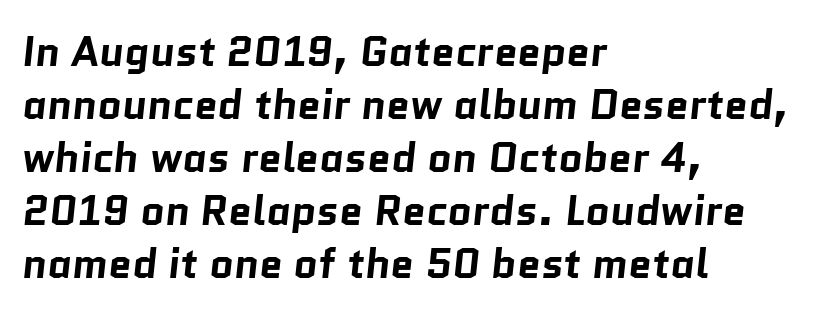
{"serif": "no", "bold": "yes", "weight": "bold", "width": "normal", "stroke_contrast": "low", "x_height": "medium", "monospaced": "no", "underline": "no", "align": "left", "line_spacing": "normal", "line_spacing_ratio": 1.26, "letter_spacing": "normal", "letter_spacing_em": 0.0, "glyph_px": 42}
